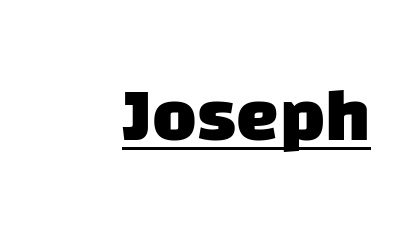
{"serif": "no", "bold": "yes", "weight": "heavy", "width": "normal", "stroke_contrast": "low", "x_height": "large", "monospaced": "no", "underline": "yes", "letter_spacing": "normal", "letter_spacing_em": 0.0, "glyph_px": 76}
